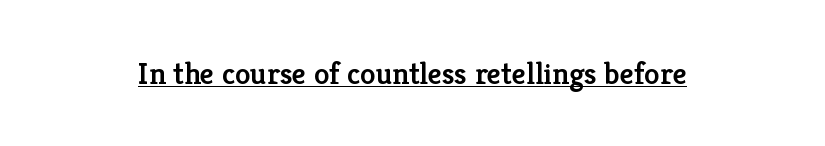
Ascenders rise straight up at ninety degrees. A typesetter would call this proportional, since set widths differ per character. Look at the stroke-to-counter ratio: somewhat heavy, a semibold. Compared with typical body copy, the letter spacing here is the same. The characters display serif detailing at their extremities.
